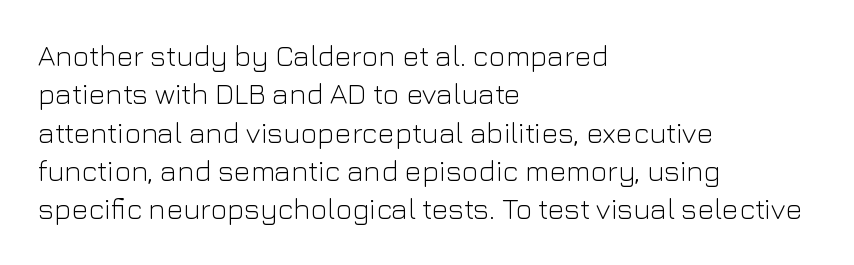
The image shows 29 px light sans-serif type, upright; set left-aligned, normal line spacing (1.32x), normal letter spacing, not underlined; low stroke contrast and a medium x-height.
